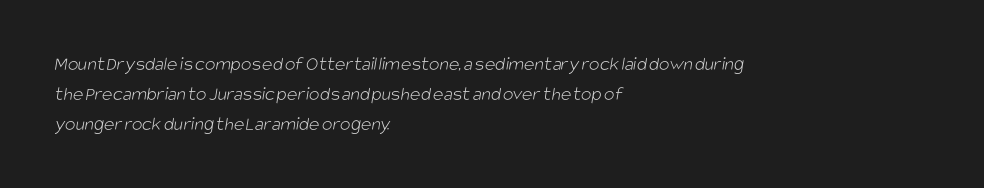
The image shows 20 px text type; set left-aligned, normal line spacing (1.49x), normal letter spacing, not underlined.
